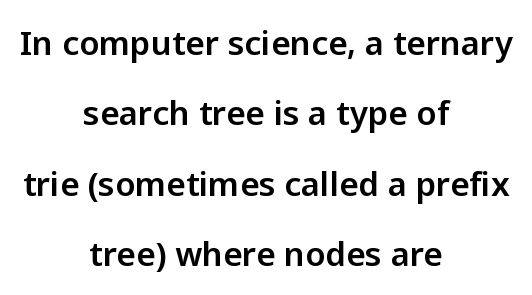
The image shows 33 px sans-serif type, upright; set centered, loose line spacing (2.13x), normal letter spacing, not underlined; low stroke contrast and a medium x-height.
